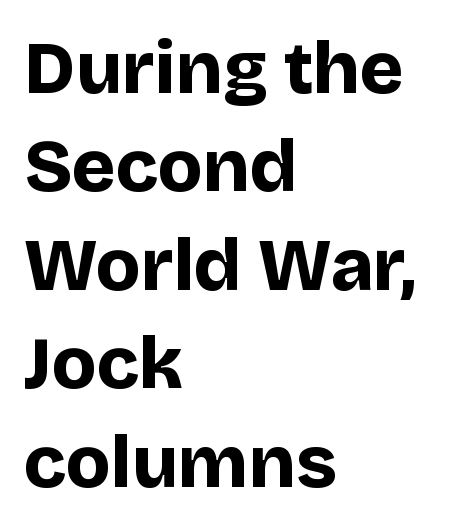
Q: Is the text bold? A: Yes.
Q: Is the text italic (slanted)? A: No, it is upright.
Q: Is the typeface a serif or a sans-serif typeface? A: Sans-serif.
Q: Is the text underlined? A: No.
Q: How is the paragraph aligned? A: Left-aligned.
Q: Is the spacing between letters normal or unusually wide? A: Normal.
Q: Is the spacing between lines tight, normal or loose? A: Normal.
Q: Width (condensed, normal, or wide)? A: Normal.
Q: Stroke contrast? A: Low.
Q: x-height? A: Large.
Q: Monospaced? A: No.
